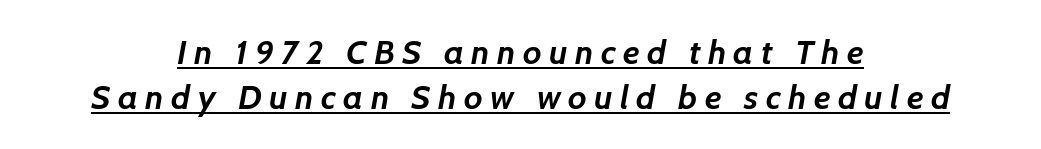
The image shows 34 px semibold sans-serif type; set centered, normal line spacing (1.32x), unusually wide letter spacing (+0.22 em), underlined; low stroke contrast and a medium x-height.
